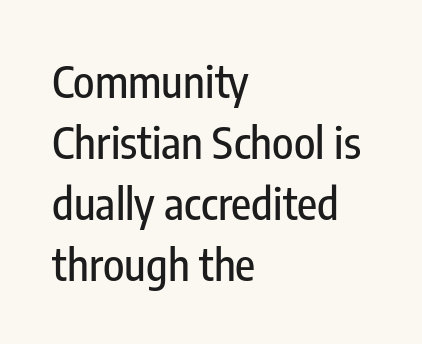
Font category for this specimen: sans-serif. This rendering features lettering with no underline. Designer's note — italics off, roman on. A typesetter would call this proportional, since set widths differ per character. Horizontal bands of white between lines are of average thickness.
